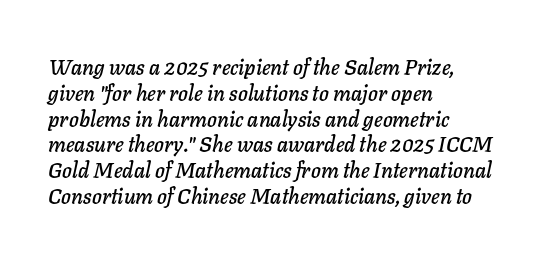
Inter-character spacing is left at the font's built-in metrics. Every row of glyphs begins at an identical x-position on the left. The space beneath each line is pristine and unruled. Is the type slanted? Yes — the strokes lean at a clear angle.
